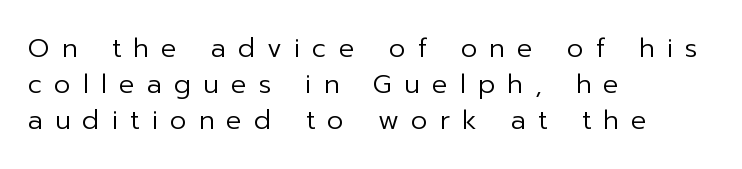
Q: Is the text bold? A: No.
Q: Is the text italic (slanted)? A: No, it is upright.
Q: Is the text underlined? A: No.
Q: How is the paragraph aligned? A: Left-aligned.
Q: Is the spacing between letters normal or unusually wide? A: Unusually wide.
Q: Is the spacing between lines tight, normal or loose? A: Normal.
